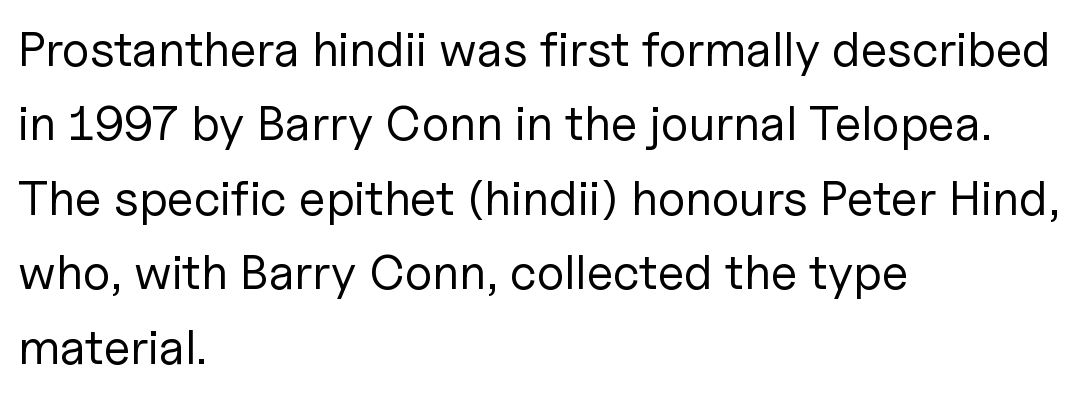
{"serif": "no", "italic": "no", "bold": "no", "weight": "regular", "width": "normal", "stroke_contrast": "low", "x_height": "medium", "monospaced": "no", "underline": "no", "align": "left", "line_spacing": "normal", "line_spacing_ratio": 1.52, "letter_spacing": "normal", "letter_spacing_em": 0.0, "glyph_px": 49}
